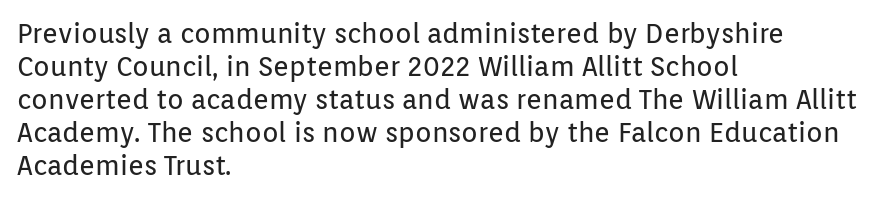
{"italic": "no", "bold": "no", "underline": "no", "align": "left", "line_spacing_ratio": 1.22, "letter_spacing": "normal", "letter_spacing_em": 0.0, "glyph_px": 27}
